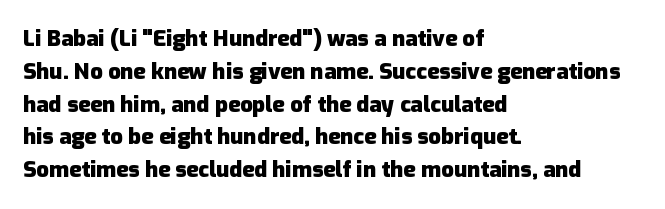
Nobody touched the tracking dial on this one. Alignment: flush left. Tall strokes in this sample are plumb rather than angled. Weight: bold.
